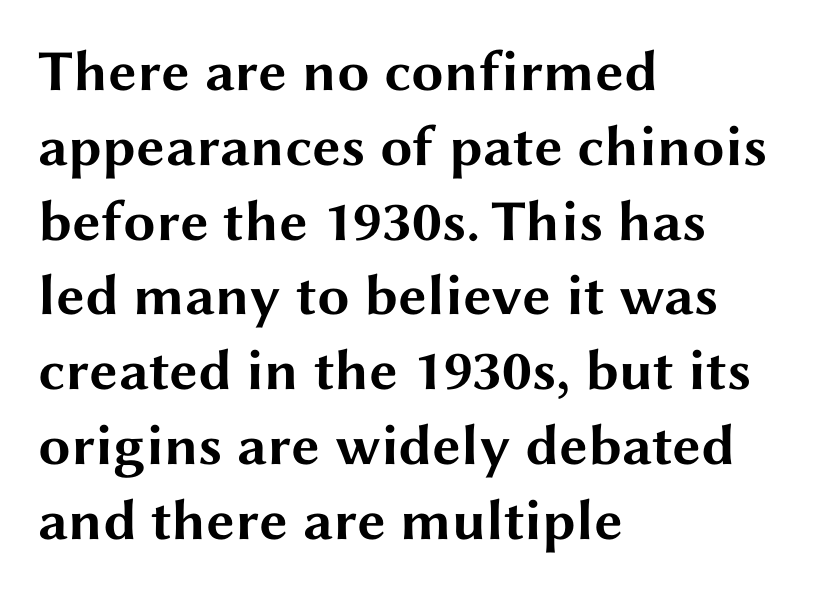
Q: Is the text bold? A: Yes.
Q: Is the text italic (slanted)? A: No, it is upright.
Q: Is the typeface a serif or a sans-serif typeface? A: Sans-serif.
Q: Is the text underlined? A: No.
Q: How is the paragraph aligned? A: Left-aligned.
Q: Is the spacing between letters normal or unusually wide? A: Normal.
Q: Is the spacing between lines tight, normal or loose? A: Normal.
Q: Width (condensed, normal, or wide)? A: Wide.
Q: Stroke contrast? A: Medium.
Q: x-height? A: Medium.
Q: Monospaced? A: No.
